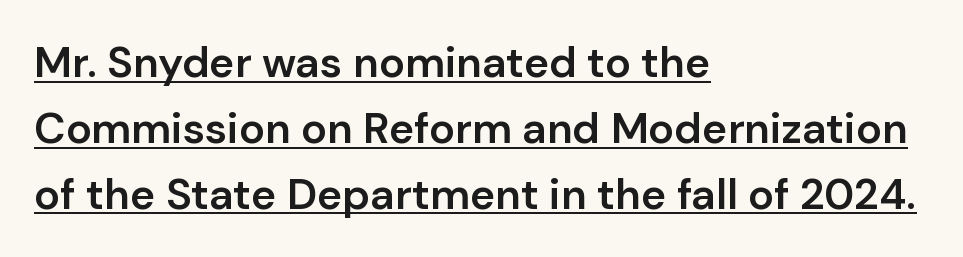
The image shows 43 px semibold sans-serif type, upright; set left-aligned, normal line spacing (1.53x), normal letter spacing, underlined; low stroke contrast and a medium x-height.
